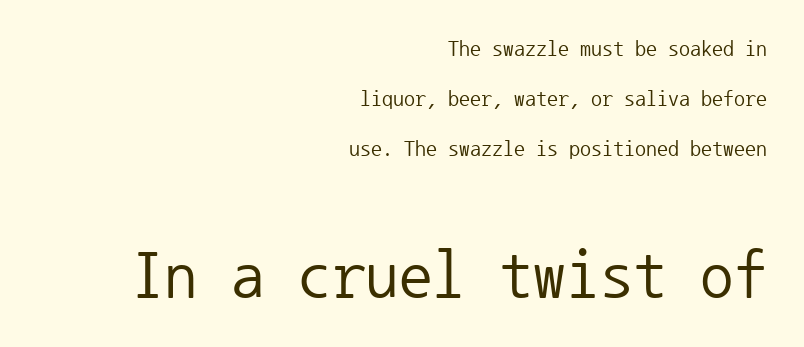
{"serif": "no", "italic": "no", "bold": "no", "weight": "regular", "width": "normal", "stroke_contrast": "low", "x_height": "medium", "monospaced": "yes", "underline": "no", "align": "right", "line_spacing": "loose", "line_spacing_ratio": 2.28, "letter_spacing": "normal", "letter_spacing_em": 0.0, "larger_block": "second", "size_ratio": 3.05, "glyph_px": 67}
